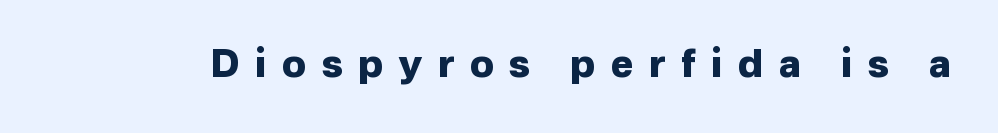
The letters carry no serifs — their stems end cleanly without finishing strokes. Check under the words: just untouched page. The passage shown is typed in a proportional face where columns would drift. The letters stand straight up with perfectly vertical stems.
